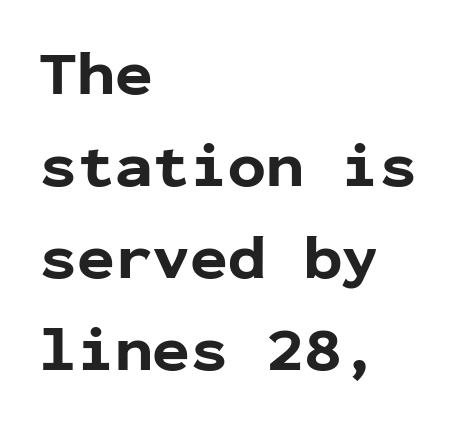
{"serif": "no", "italic": "no", "bold": "yes", "weight": "bold", "width": "normal", "stroke_contrast": "low", "x_height": "medium", "monospaced": "yes", "underline": "no", "align": "left", "line_spacing": "normal", "line_spacing_ratio": 1.46, "letter_spacing": "normal", "letter_spacing_em": 0.0, "glyph_px": 63}
